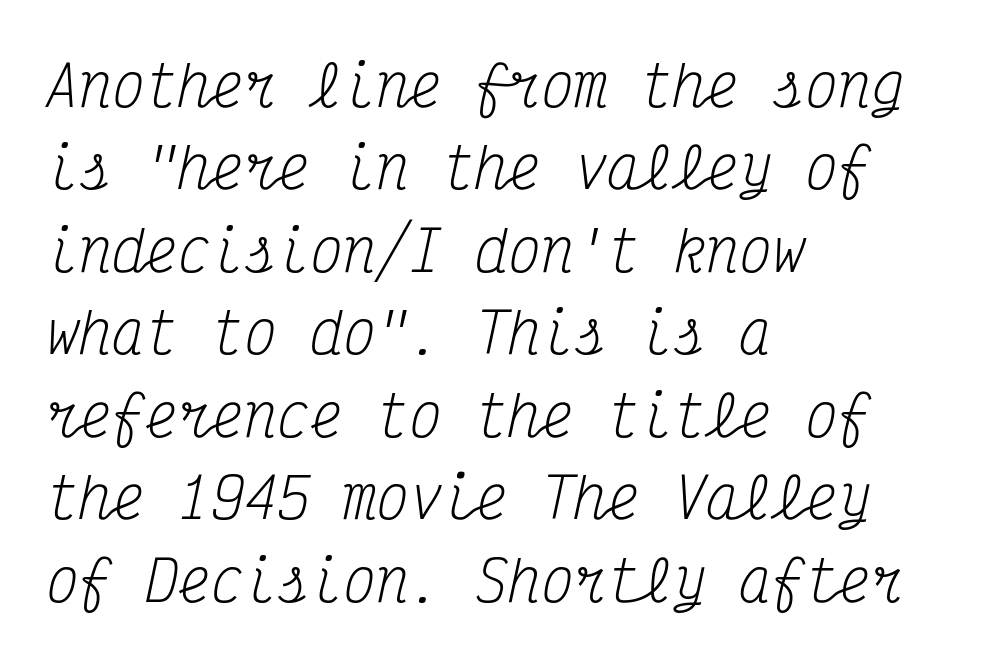
The image shows 55 px regular-weight, condensed serif type, italic (leaning right), monospaced; set left-aligned, normal line spacing (1.5x), normal letter spacing, not underlined; medium stroke contrast and a medium x-height.
